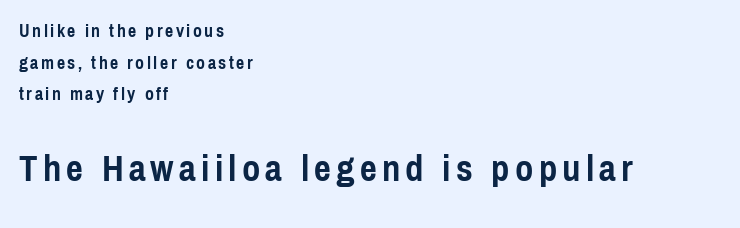
{"serif": "no", "italic": "no", "bold": "yes", "weight": "semibold", "width": "condensed", "x_height": "medium", "monospaced": "no", "underline": "no", "align": "left", "line_spacing_ratio": 1.76, "larger_block": "second", "size_ratio": 2.06, "glyph_px": 37}
